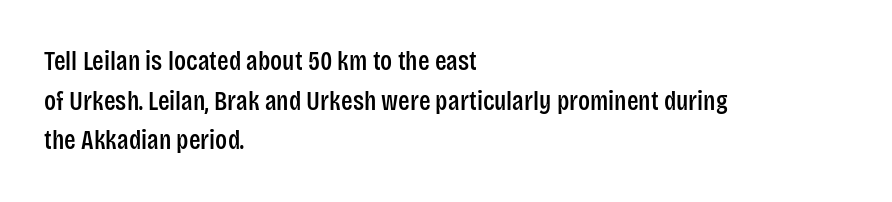
Q: Is the text italic (slanted)? A: No, it is upright.
Q: Is the text underlined? A: No.
Q: How is the paragraph aligned? A: Left-aligned.
Q: Is the spacing between letters normal or unusually wide? A: Normal.
Q: Is the spacing between lines tight, normal or loose? A: Normal.
